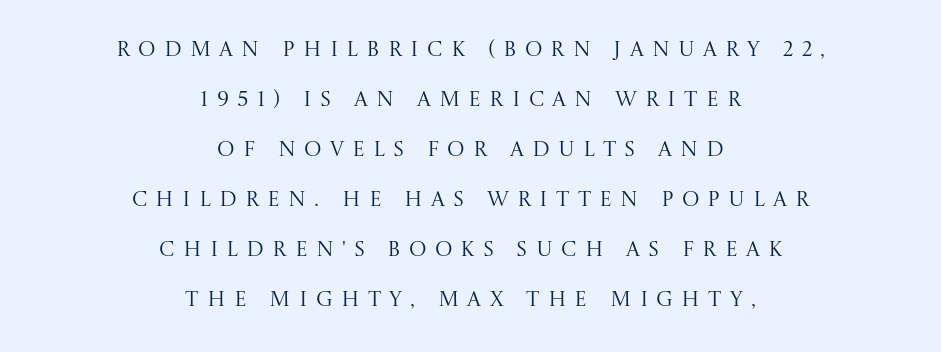
{"italic": "no", "bold": "no", "underline": "no", "align": "center", "line_spacing": "loose", "line_spacing_ratio": 2.38, "letter_spacing": "wide", "letter_spacing_em": 0.39, "glyph_px": 21}
